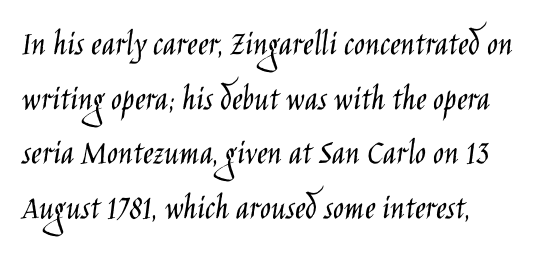
Q: Is the text bold? A: No.
Q: Is the text italic (slanted)? A: Yes.
Q: Is the typeface a serif or a sans-serif typeface? A: Sans-serif.
Q: Is the text underlined? A: No.
Q: How is the paragraph aligned? A: Left-aligned.
Q: Is the spacing between letters normal or unusually wide? A: Normal.
Q: Is the spacing between lines tight, normal or loose? A: Normal.
Q: Width (condensed, normal, or wide)? A: Condensed.
Q: Stroke contrast? A: Low.
Q: x-height? A: Large.
Q: Monospaced? A: No.
